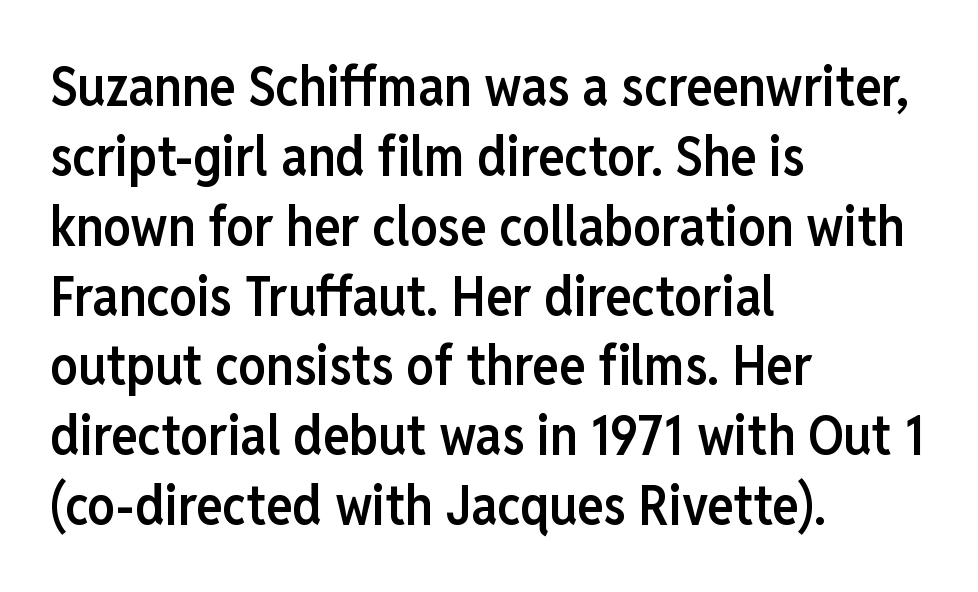
The image shows 55 px semibold, condensed sans-serif type, upright; set left-aligned, normal line spacing (1.27x), normal letter spacing, not underlined; low stroke contrast and a medium x-height.
